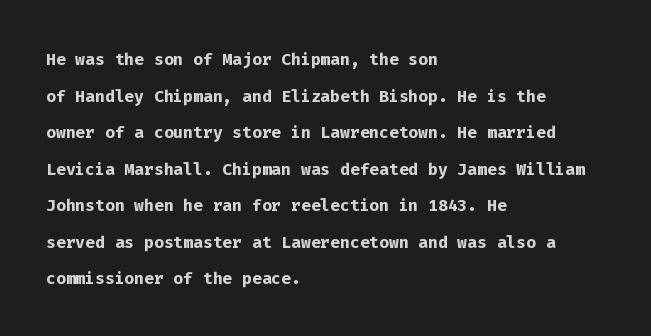
The image shows 23 px bold type, upright; set left-aligned, normal line spacing (1.59x), normal letter spacing, not underlined.
